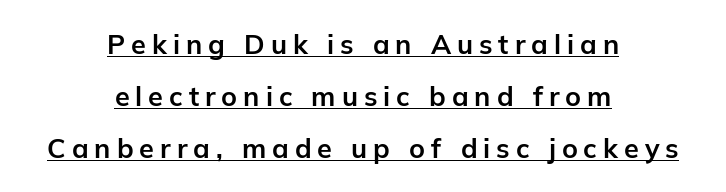
{"italic": "no", "bold": "yes", "underline": "yes", "align": "center", "line_spacing": "loose", "line_spacing_ratio": 1.93, "letter_spacing": "wide", "letter_spacing_em": 0.22, "glyph_px": 27}
